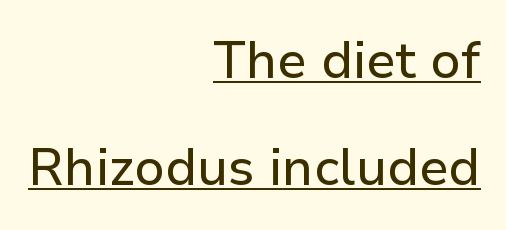
The image shows 51 px sans-serif type, upright; set right-aligned, loose line spacing (2.1x), normal letter spacing, underlined; low stroke contrast and a medium x-height.
